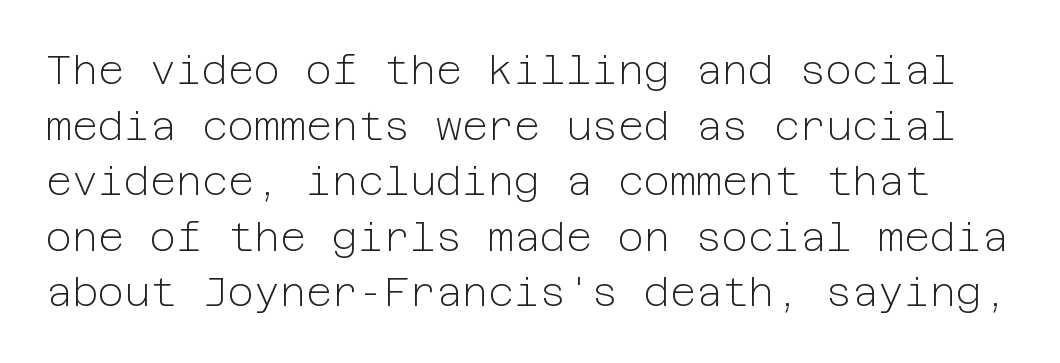
{"serif": "no", "italic": "no", "bold": "no", "weight": "light", "width": "normal", "stroke_contrast": "low", "x_height": "medium", "underline": "no", "line_spacing": "normal", "line_spacing_ratio": 1.39, "letter_spacing": "normal", "letter_spacing_em": 0.0, "glyph_px": 40}
